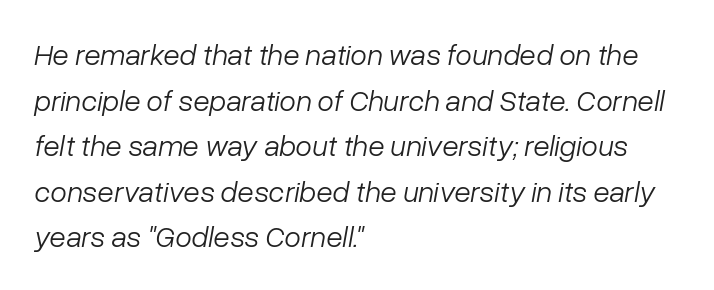
The image shows 30 px light type, italic (leaning right); set left-aligned, normal line spacing (1.52x), normal letter spacing, not underlined; low stroke contrast and a medium x-height.
